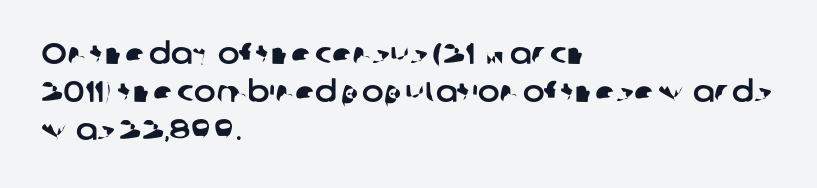
The image shows 29 px sans-serif type; set left-aligned, normal line spacing (1.31x), normal letter spacing, not underlined; low stroke contrast and a medium x-height.
